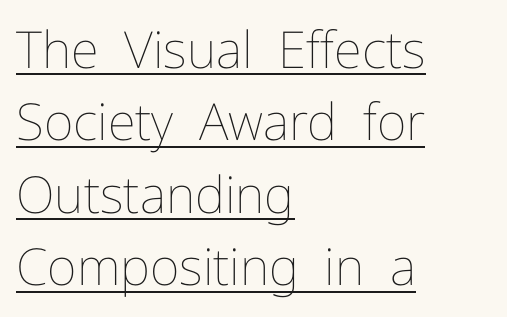
A continuous stroke trails under the words, as in a hyperlink. The passage shown stacks its lines at a standard gap. Every row of glyphs begins at an identical x-position on the left. Do the letters lean? They stand straight. Do the characters align in a grid? No, the font is proportional.
